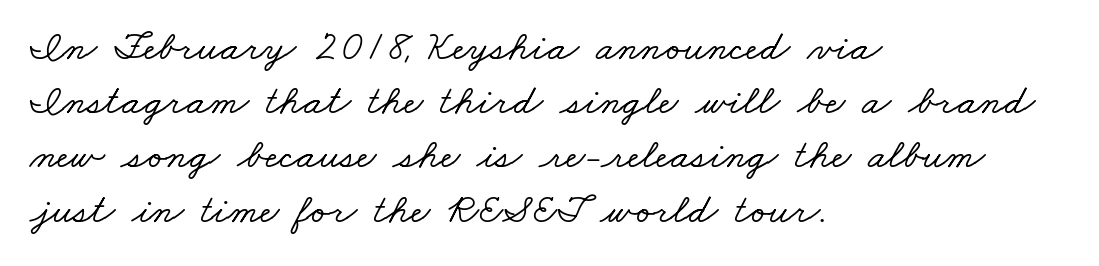
The image shows 42 px wide serif type; set left-aligned, normal line spacing (1.29x), normal letter spacing, not underlined; low stroke contrast and a small x-height.
